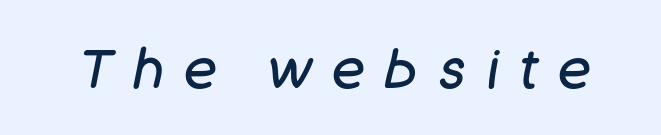
The lettering tilts uniformly, giving the passage an italic look. Someone cranked the tracking dial way up on this one. Looks like regular typesetting: each glyph gets only the width it needs. The letterforms sit at book weight or below. The baseline area is clear.
